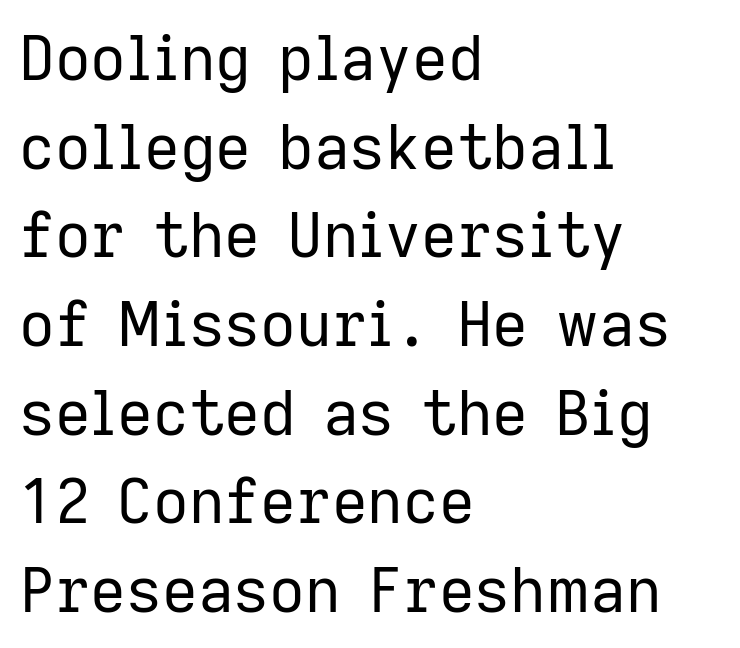
The block of text has a typical density, with ordinary space between rows. This rendering features lettering with no underline. Unlike a traditional serif, this face leaves its strokes unadorned. A classic flush-left, rag-right setting is used for this passage. Looks like regular typesetting: each glyph gets only the width it needs. In terms of posture, this sample is upright.
